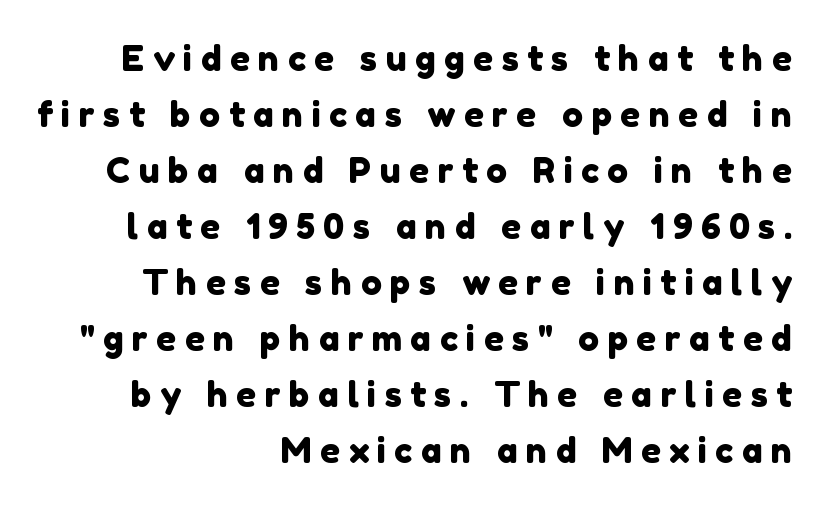
{"serif": "no", "width": "normal", "x_height": "medium", "monospaced": "no", "underline": "no", "align": "right", "line_spacing": "normal", "line_spacing_ratio": 1.6, "letter_spacing": "wide", "letter_spacing_em": 0.24, "glyph_px": 35}
